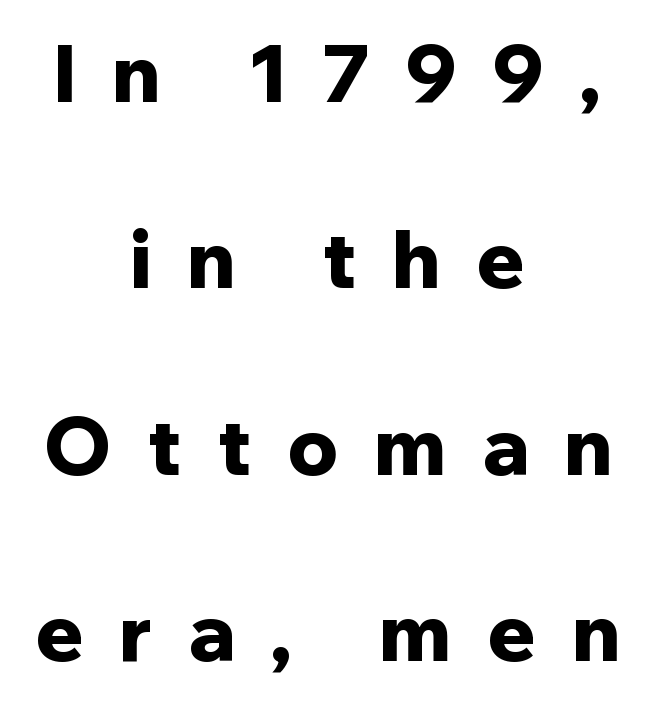
Q: Is the text bold? A: Yes.
Q: Is the text italic (slanted)? A: No, it is upright.
Q: Is the typeface a serif or a sans-serif typeface? A: Sans-serif.
Q: Is the text underlined? A: No.
Q: How is the paragraph aligned? A: Centered.
Q: Is the spacing between letters normal or unusually wide? A: Unusually wide.
Q: Is the spacing between lines tight, normal or loose? A: Loose.
Q: Width (condensed, normal, or wide)? A: Normal.
Q: Stroke contrast? A: Low.
Q: x-height? A: Medium.
Q: Monospaced? A: No.
